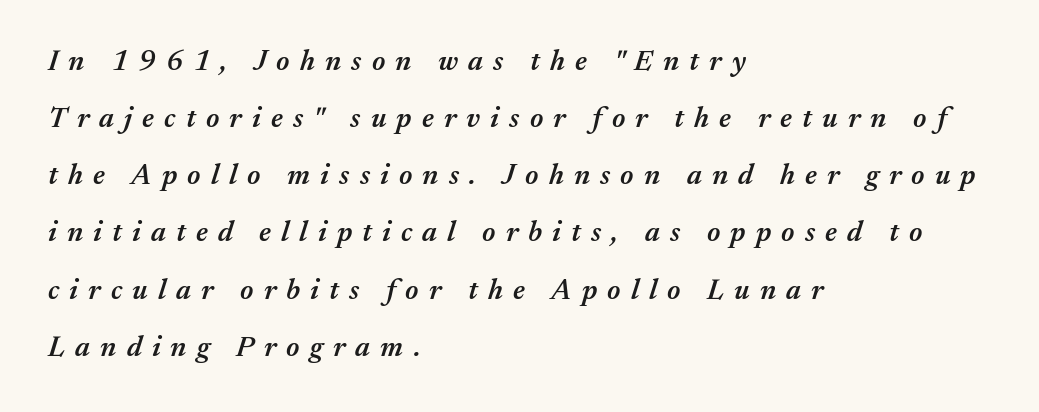
Q: Is the text bold? A: Semi-bold.
Q: Is the text italic (slanted)? A: Yes, it leans right by about 17 degrees.
Q: Is the text underlined? A: No.
Q: How is the paragraph aligned? A: Left-aligned.
Q: Is the spacing between letters normal or unusually wide? A: Unusually wide.
Q: Is the spacing between lines tight, normal or loose? A: Loose.
Q: Width (condensed, normal, or wide)? A: Normal.
Q: Stroke contrast? A: Medium.
Q: x-height? A: Medium.
Q: Monospaced? A: No.
